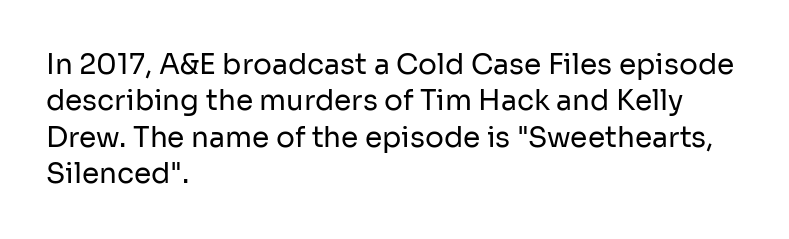
The tracking reads as untouched default to a designer's eye. The letters advance in unequal steps, a hallmark of proportional type. Typographically, this falls in the sans-serif category. Underlining? Definitely not there. The lines in this sample share a left origin and differ only in where they stop. Quick note: interline space is typical.
